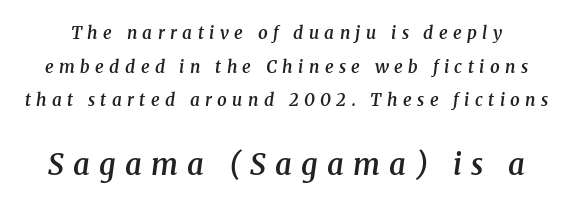
The image shows 29 px semibold serif type, italic (leaning right); set loose line spacing (1.98x), unusually wide letter spacing (+0.32 em), not underlined; the second (bottom) block is 1.71x larger; medium stroke contrast and a medium x-height.
